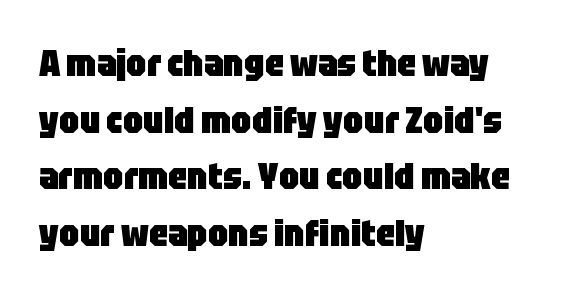
{"serif": "no", "italic": "no", "bold": "yes", "weight": "heavy", "width": "condensed", "stroke_contrast": "low", "x_height": "large", "monospaced": "no", "underline": "no", "align": "left", "line_spacing": "normal", "line_spacing_ratio": 1.53, "letter_spacing": "normal", "letter_spacing_em": 0.0, "glyph_px": 37}
